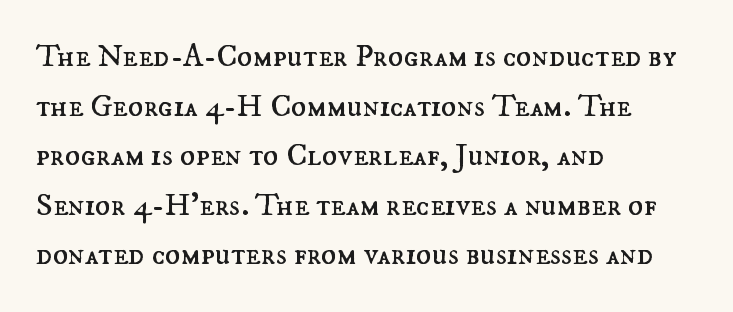
The image shows 32 px regular-weight type, upright; set left-aligned, normal line spacing (1.55x), normal letter spacing, not underlined; medium stroke contrast and a small x-height.
